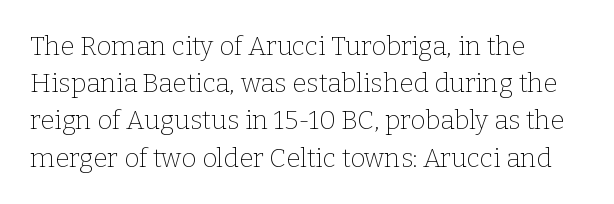
The rendering anchors every line to the left-hand side. A clean baseline with only descenders dipping below it. No chunkiness to these letters — they're not bold. Leading matches the norm, producing a regular column. Ascenders rise straight up at ninety degrees. Nobody touched the tracking dial on this one.
